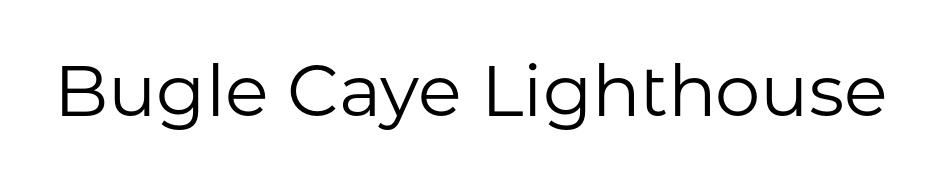
Q: Is the text bold? A: No.
Q: Is the text italic (slanted)? A: No, it is upright.
Q: Is the typeface a serif or a sans-serif typeface? A: Sans-serif.
Q: Is the text underlined? A: No.
Q: Is the spacing between letters normal or unusually wide? A: Normal.
Q: Width (condensed, normal, or wide)? A: Normal.
Q: Stroke contrast? A: Low.
Q: x-height? A: Medium.
Q: Monospaced? A: No.
